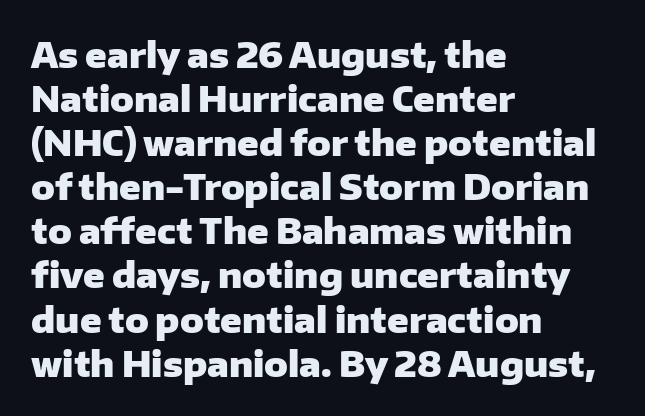
Q: Is the text bold? A: Yes.
Q: Is the text italic (slanted)? A: No, it is upright.
Q: Is the typeface a serif or a sans-serif typeface? A: Sans-serif.
Q: Is the text underlined? A: No.
Q: How is the paragraph aligned? A: Left-aligned.
Q: Is the spacing between letters normal or unusually wide? A: Normal.
Q: Is the spacing between lines tight, normal or loose? A: Normal.
Q: Width (condensed, normal, or wide)? A: Normal.
Q: Stroke contrast? A: Low.
Q: x-height? A: Medium.
Q: Monospaced? A: No.
